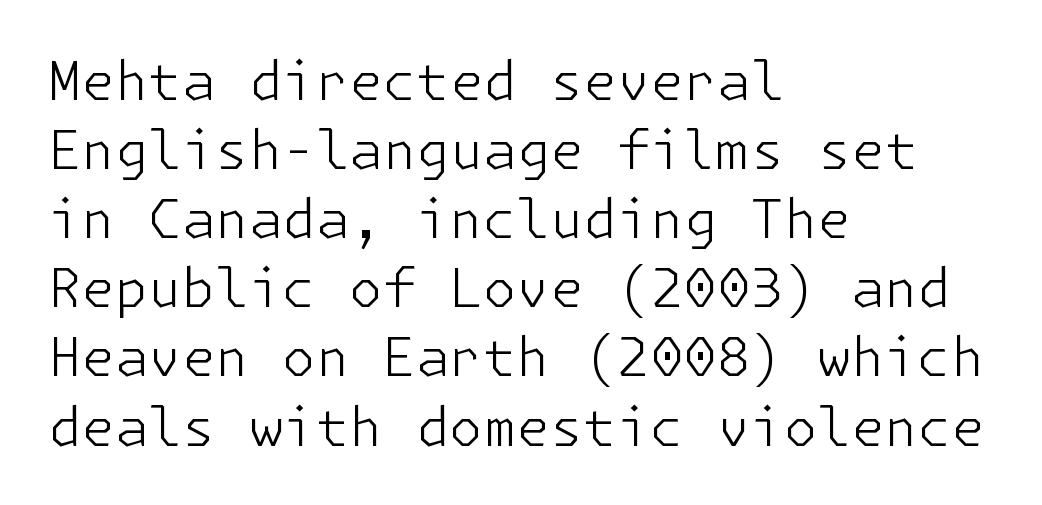
The image shows 54 px light sans-serif type, upright; set left-aligned, normal line spacing (1.28x), normal letter spacing, not underlined; low stroke contrast and a medium x-height.
